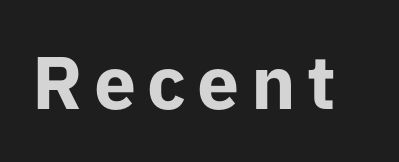
The image shows 75 px bold sans-serif type, upright; set not underlined; low stroke contrast and a medium x-height.
